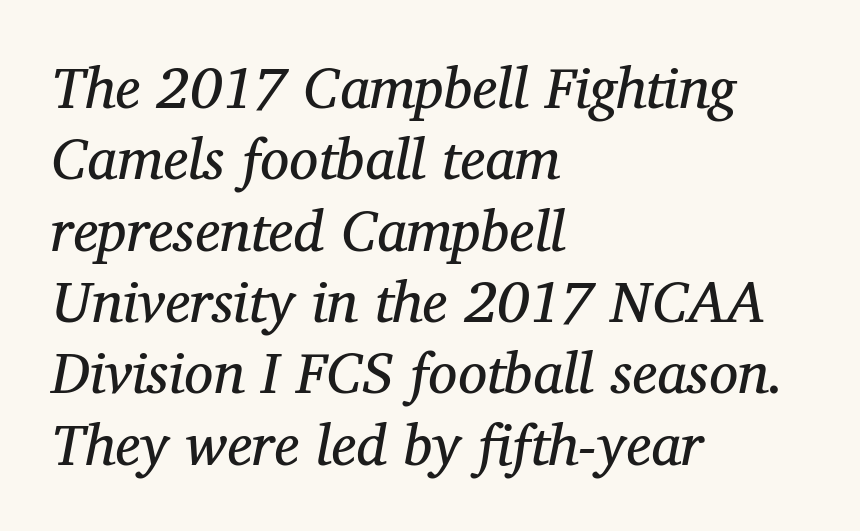
Q: Is the text bold? A: No.
Q: Is the text italic (slanted)? A: Yes, it leans right by about 12 degrees.
Q: Is the typeface a serif or a sans-serif typeface? A: Serif.
Q: Is the text underlined? A: No.
Q: How is the paragraph aligned? A: Left-aligned.
Q: Is the spacing between letters normal or unusually wide? A: Normal.
Q: Width (condensed, normal, or wide)? A: Normal.
Q: Stroke contrast? A: Medium.
Q: x-height? A: Medium.
Q: Monospaced? A: No.
